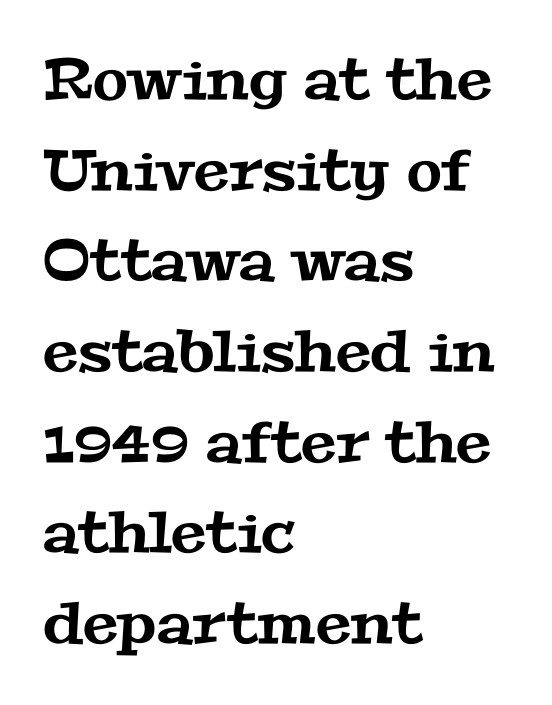
{"serif": "yes", "width": "wide", "stroke_contrast": "medium", "x_height": "medium", "monospaced": "no", "underline": "no", "align": "left", "line_spacing": "normal", "line_spacing_ratio": 1.59, "letter_spacing": "normal", "letter_spacing_em": 0.0, "glyph_px": 57}
